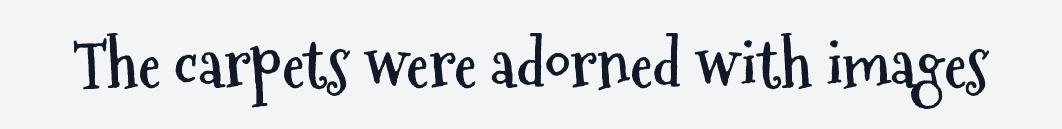
Note the varied advance widths — an 'i' is clearly narrower than an 'm'. Nothing sits at the stroke ends, so this counts as sans-serif. A typesetter would mark this as roman, not italic. The passage shown has conventional tracking throughout. Bold? Absolutely — the strokes are thick and heavy. Letters rest on an invisible, unmarked baseline.
